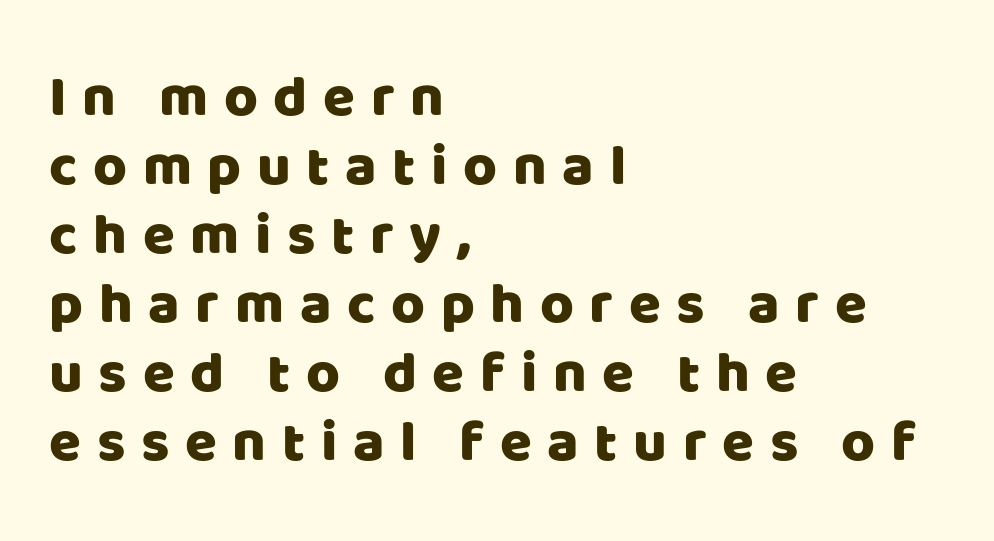
The string is rendered with underlining switched off. Do the characters align in a grid? No, the font is proportional. Rendered with straight, roman letterforms. Tracking here is generous; glyphs stand well apart from one another. Typeset ragged right — the left edge is the straight one.
